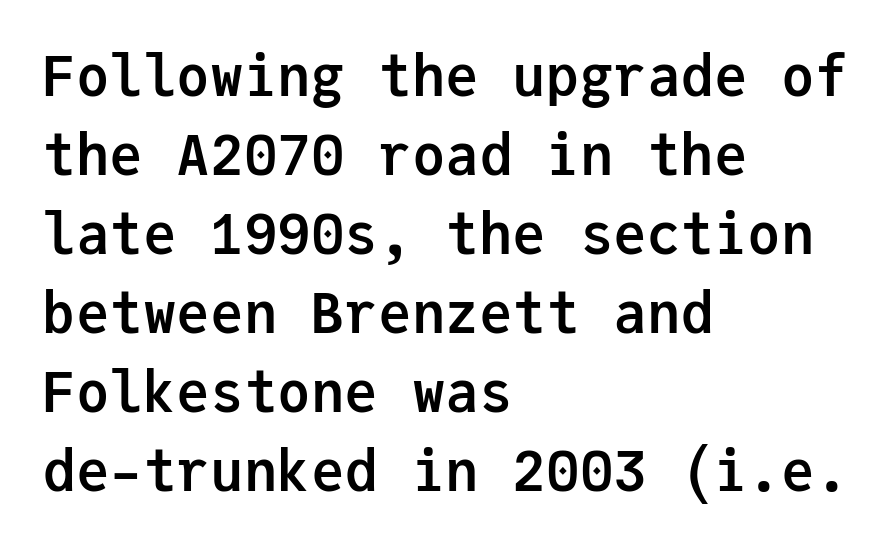
Q: Is the text bold? A: Yes.
Q: Is the text italic (slanted)? A: No, it is upright.
Q: Is the typeface a serif or a sans-serif typeface? A: Sans-serif.
Q: Is the text underlined? A: No.
Q: How is the paragraph aligned? A: Left-aligned.
Q: Is the spacing between letters normal or unusually wide? A: Normal.
Q: Is the spacing between lines tight, normal or loose? A: Normal.
Q: Width (condensed, normal, or wide)? A: Normal.
Q: Stroke contrast? A: Low.
Q: x-height? A: Medium.
Q: Monospaced? A: Yes.
